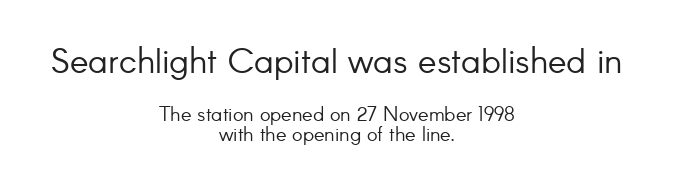
{"serif": "no", "italic": "no", "bold": "no", "weight": "light", "width": "normal", "stroke_contrast": "low", "x_height": "small", "monospaced": "no", "underline": "no", "align": "center", "line_spacing": "tight", "line_spacing_ratio": 1.0, "letter_spacing": "normal", "letter_spacing_em": 0.0, "larger_block": "first", "size_ratio": 1.75, "glyph_px": 35}
